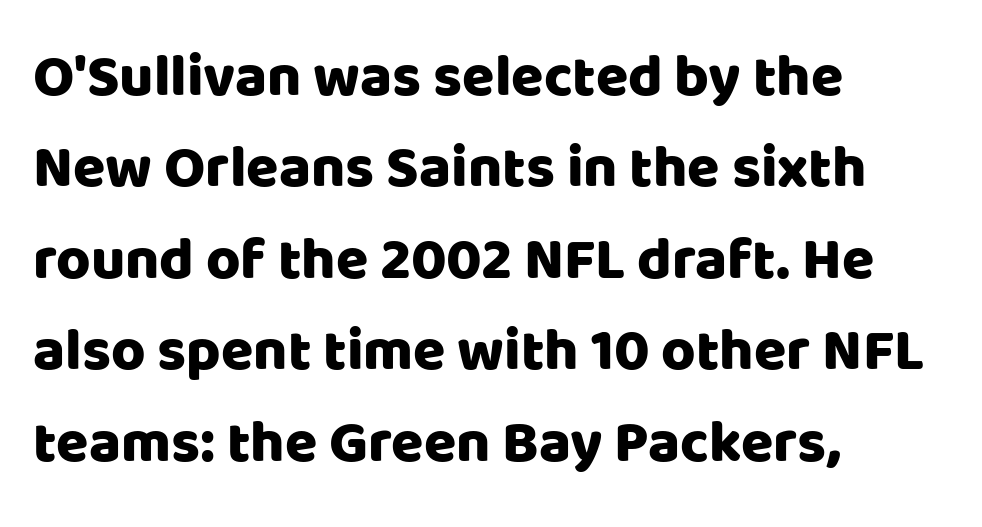
{"serif": "no", "italic": "no", "width": "normal", "stroke_contrast": "low", "x_height": "large", "monospaced": "no", "underline": "no", "align": "left", "line_spacing": "normal", "line_spacing_ratio": 1.55, "letter_spacing": "normal", "letter_spacing_em": 0.0, "glyph_px": 59}
